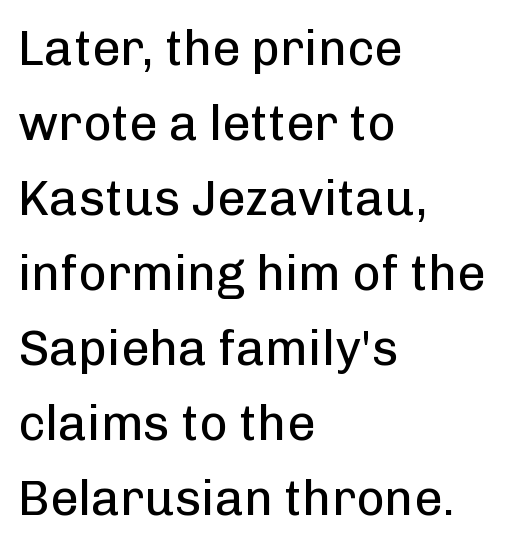
Decoration check: the copy has no underline. The weight tops out at a normal text grade. Short note: letters normally spaced. Posture: straight, roman, zero tilt.
